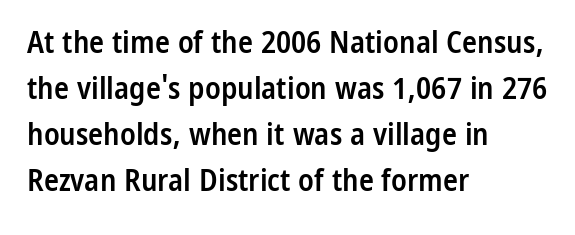
{"serif": "no", "italic": "no", "bold": "semi", "weight": "semibold", "width": "condensed", "stroke_contrast": "low", "x_height": "medium", "monospaced": "no", "underline": "no", "align": "left", "line_spacing": "normal", "line_spacing_ratio": 1.48, "letter_spacing": "normal", "letter_spacing_em": 0.0, "glyph_px": 31}
